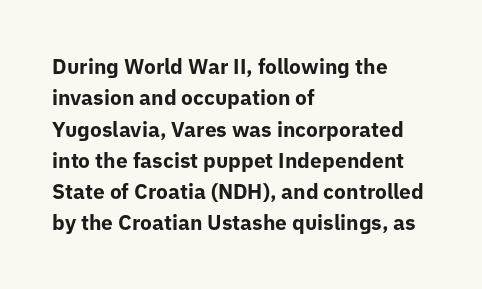
The passage shown is emphatically bold. The specimen reads as upright at a glance. Alignment: flush left. What stands out about the letter spacing? Nothing — it is the standard amount. The block of text has a typical density, with ordinary space between rows. The words here are not underlined.
